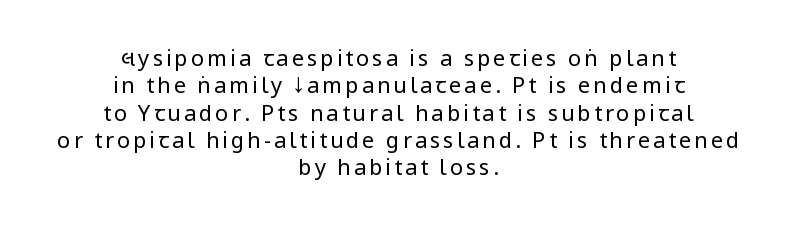
Every character sits straight up, as roman type does. Reading down the block, each line starts at a different indent, mirrored at its end. This reads as an unemphasized weight, regular at the heaviest. Descenders are the only things crossing below the line.
